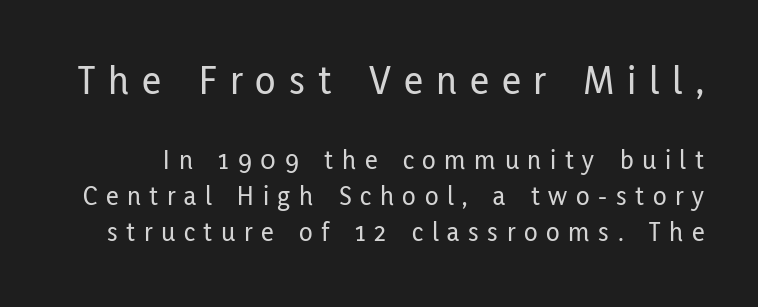
Type style note: lacks serifs. Someone cranked the tracking dial way up on this one. The letters stand upright; this is a roman face. One glance says typical: line gaps are just what's usual. The glyphs are unaccompanied by any horizontal stroke below them.
